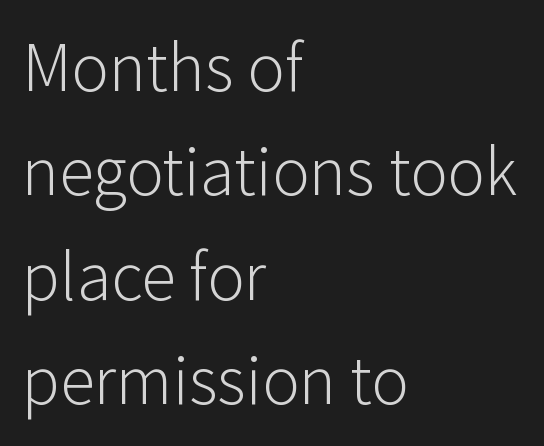
Q: Is the text bold? A: No.
Q: Is the text italic (slanted)? A: No, it is upright.
Q: Is the typeface a serif or a sans-serif typeface? A: Sans-serif.
Q: Is the text underlined? A: No.
Q: How is the paragraph aligned? A: Left-aligned.
Q: Is the spacing between letters normal or unusually wide? A: Normal.
Q: Is the spacing between lines tight, normal or loose? A: Normal.
Q: Width (condensed, normal, or wide)? A: Normal.
Q: Stroke contrast? A: Low.
Q: x-height? A: Medium.
Q: Monospaced? A: No.
